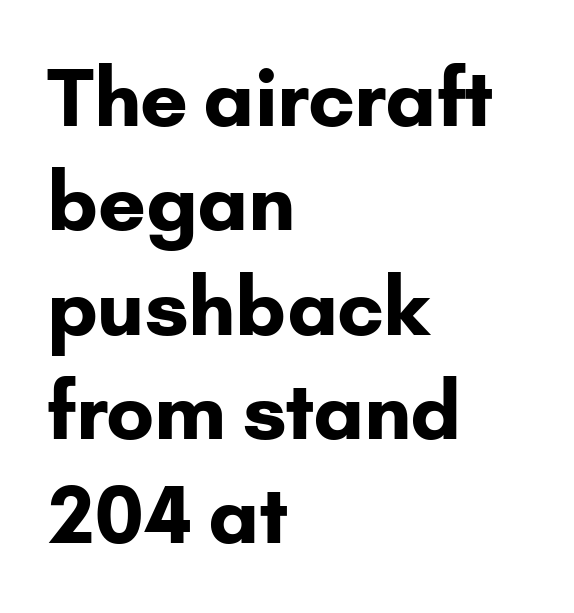
{"serif": "no", "italic": "no", "bold": "yes", "weight": "bold", "width": "normal", "stroke_contrast": "low", "x_height": "small", "monospaced": "no", "underline": "no", "align": "left", "line_spacing": "normal", "line_spacing_ratio": 1.32, "letter_spacing": "normal", "letter_spacing_em": 0.0, "glyph_px": 79}
